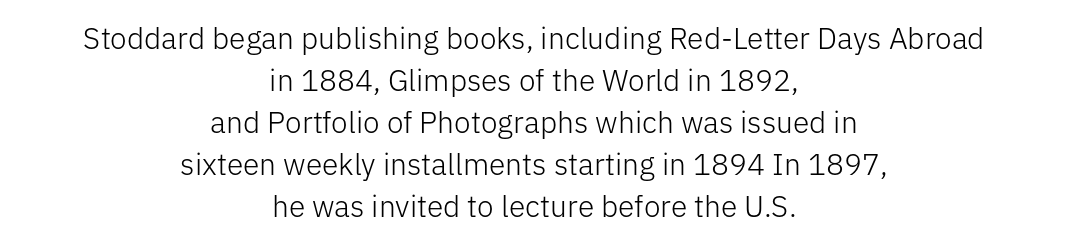
Q: Is the text bold? A: No.
Q: Is the text italic (slanted)? A: No, it is upright.
Q: Is the typeface a serif or a sans-serif typeface? A: Sans-serif.
Q: Is the text underlined? A: No.
Q: How is the paragraph aligned? A: Centered.
Q: Is the spacing between letters normal or unusually wide? A: Normal.
Q: Is the spacing between lines tight, normal or loose? A: Normal.
Q: Width (condensed, normal, or wide)? A: Normal.
Q: Stroke contrast? A: Low.
Q: x-height? A: Medium.
Q: Monospaced? A: No.
